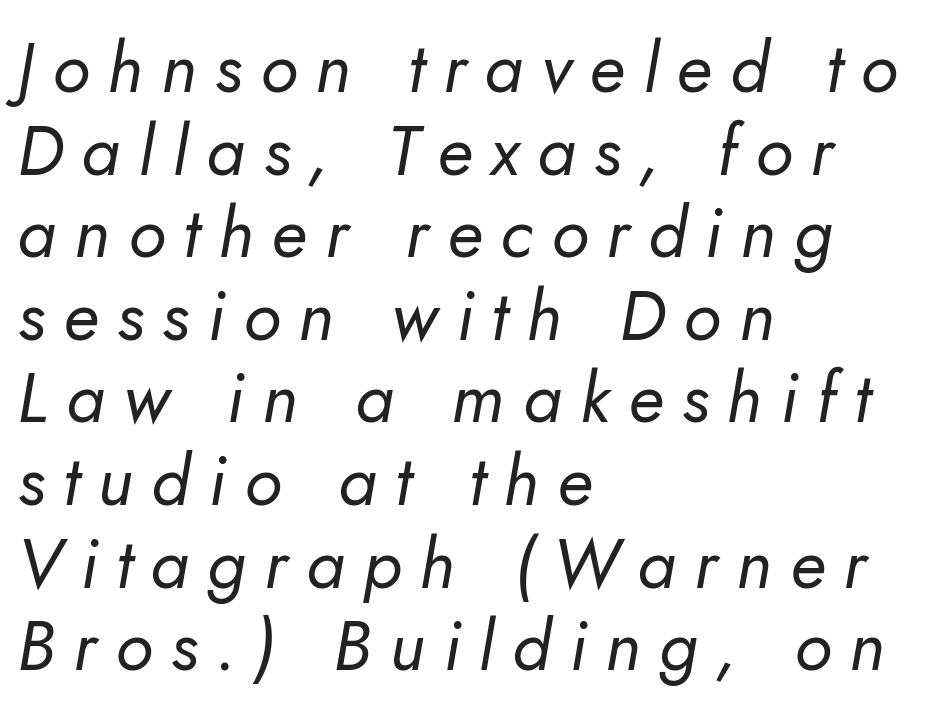
Nobody drew a line under any word here. The ragged edge is on the right, which tells us the setting is flush left. Heaviness? Minimal to ordinary, like unemphasized prose. The face used here has a pronounced slope to its letters.
